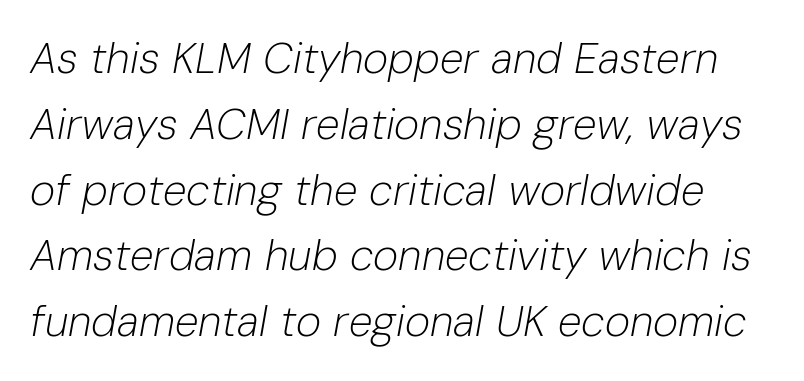
Q: Is the text bold? A: No.
Q: Is the text italic (slanted)? A: Yes, it leans right by about 10 degrees.
Q: Is the text underlined? A: No.
Q: Is the spacing between letters normal or unusually wide? A: Normal.
Q: Is the spacing between lines tight, normal or loose? A: Normal.
Q: Width (condensed, normal, or wide)? A: Normal.
Q: Stroke contrast? A: Low.
Q: x-height? A: Medium.
Q: Monospaced? A: No.
